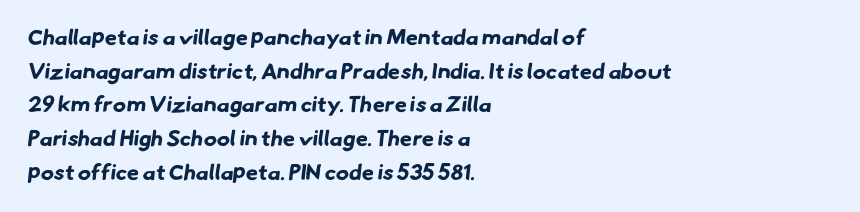
{"bold": "yes", "underline": "no", "align": "left", "line_spacing": "normal", "line_spacing_ratio": 1.53, "letter_spacing": "normal", "letter_spacing_em": 0.0, "glyph_px": 22}
